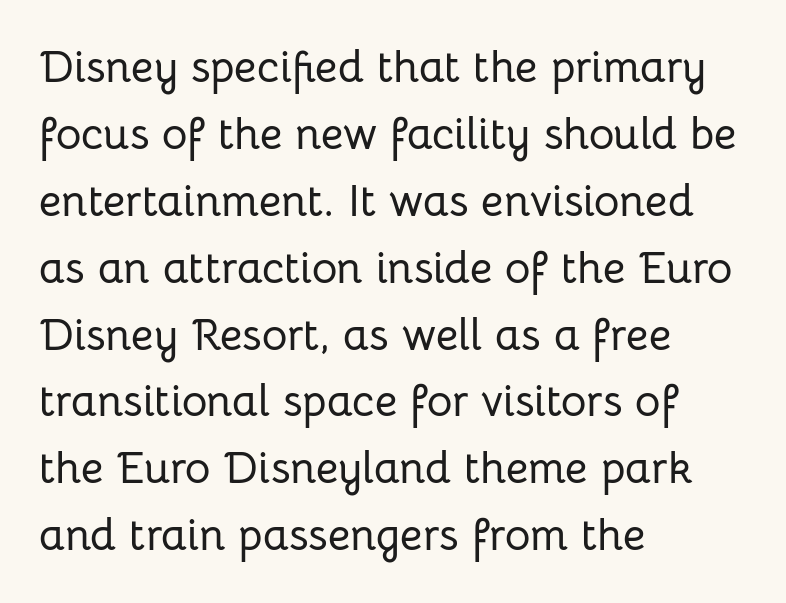
I'd call this a sans setting — the letters go barefoot. The passage shown stacks its lines at a standard gap. Spacing between characters is what you'd get straight out of the box. This is the regular roman posture of the typeface. The rendering uses natural spacing where letterforms have individual widths.
